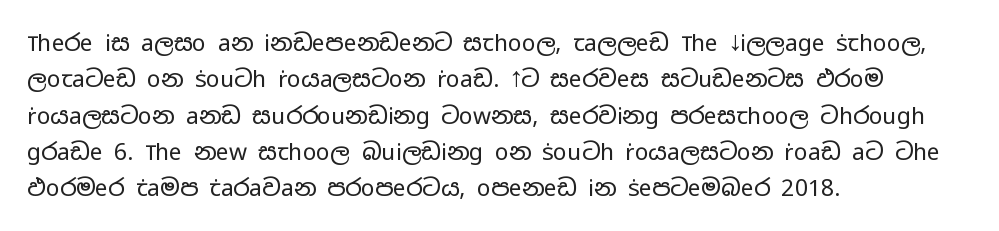
Compared with typical paragraphs, the rows here are spaced about the same. The letterforms sit at book weight or below. Ascenders rise straight up at ninety degrees. The lines are quadded left. Check the space under the baseline: it is left empty. Tracking value appears to be zero — textbook default spacing.
